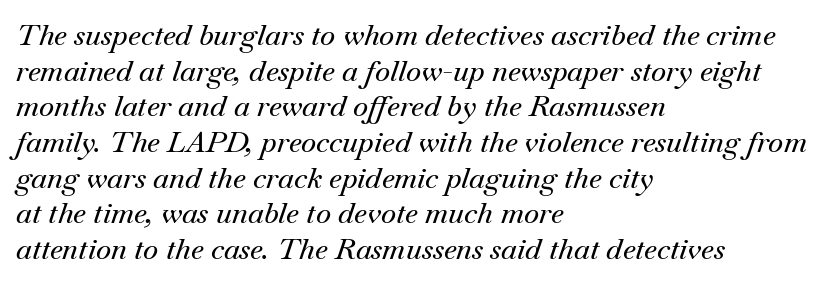
These lines were composed using italics. Do the characters align in a grid? No, the font is proportional. These lines are set flush left with a ragged right edge. Only glyphs here, with clear space below each row.
